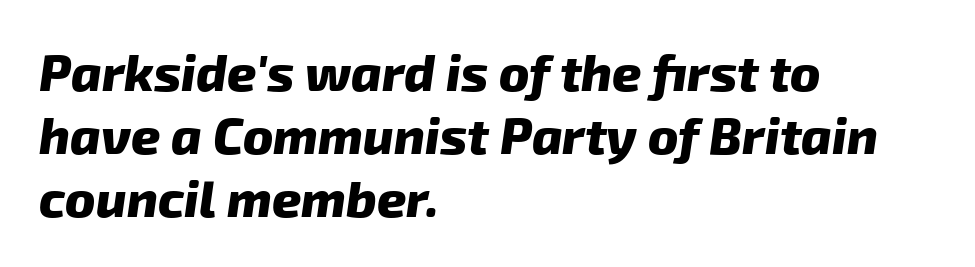
{"serif": "no", "bold": "yes", "weight": "heavy", "width": "normal", "stroke_contrast": "low", "x_height": "medium", "monospaced": "no", "underline": "no", "align": "left", "line_spacing_ratio": 1.24, "letter_spacing": "normal", "letter_spacing_em": 0.0, "glyph_px": 51}
